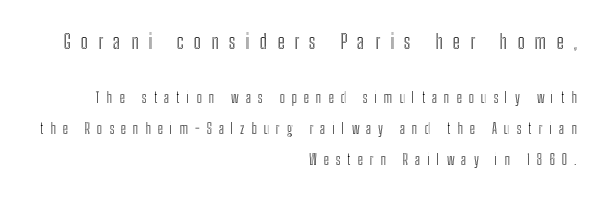
{"italic": "no", "underline": "no", "align": "right", "line_spacing": "loose", "line_spacing_ratio": 2.21, "letter_spacing": "wide", "letter_spacing_em": 0.5, "larger_block": "first", "size_ratio": 1.43, "glyph_px": 20}
